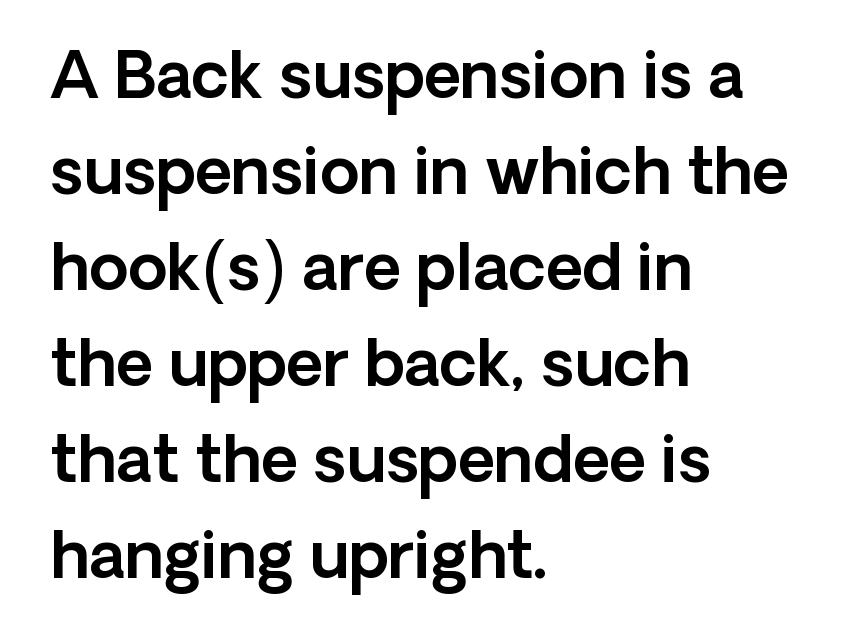
Q: Is the text italic (slanted)? A: No, it is upright.
Q: Is the typeface a serif or a sans-serif typeface? A: Sans-serif.
Q: Is the text underlined? A: No.
Q: How is the paragraph aligned? A: Left-aligned.
Q: Is the spacing between letters normal or unusually wide? A: Normal.
Q: Is the spacing between lines tight, normal or loose? A: Normal.
Q: Width (condensed, normal, or wide)? A: Normal.
Q: x-height? A: Medium.
Q: Monospaced? A: No.
